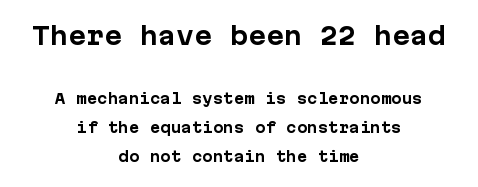
Q: Is the text bold? A: Yes.
Q: Is the text italic (slanted)? A: No, it is upright.
Q: Is the text underlined? A: No.
Q: How is the paragraph aligned? A: Centered.
Q: Is the spacing between letters normal or unusually wide? A: Normal.
Q: Is the spacing between lines tight, normal or loose? A: Loose.
Q: Which block of text is set in a larger size, the first (top) or the second (bottom)? A: The first (top) one.
